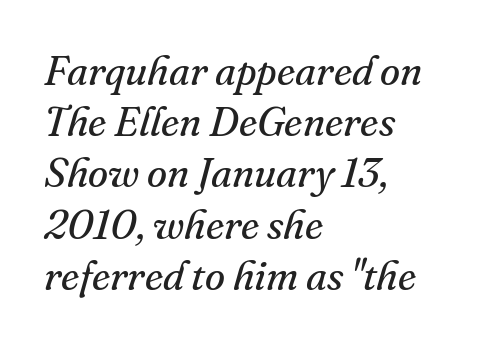
Q: Is the text bold? A: No.
Q: Is the text italic (slanted)? A: Yes, it leans right by about 16 degrees.
Q: Is the typeface a serif or a sans-serif typeface? A: Serif.
Q: Is the text underlined? A: No.
Q: How is the paragraph aligned? A: Left-aligned.
Q: Is the spacing between letters normal or unusually wide? A: Normal.
Q: Is the spacing between lines tight, normal or loose? A: Normal.
Q: Width (condensed, normal, or wide)? A: Normal.
Q: Stroke contrast? A: Medium.
Q: x-height? A: Small.
Q: Monospaced? A: No.
